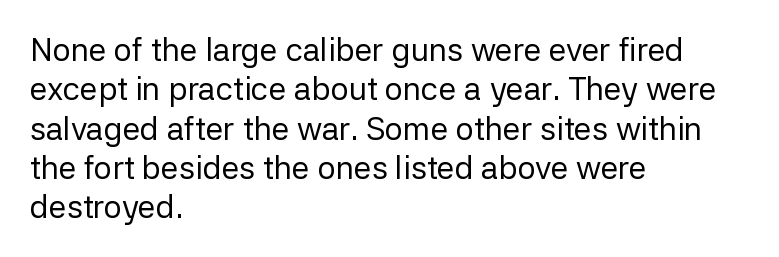
Q: Is the text bold? A: No.
Q: Is the text italic (slanted)? A: No, it is upright.
Q: Is the typeface a serif or a sans-serif typeface? A: Sans-serif.
Q: Is the text underlined? A: No.
Q: How is the paragraph aligned? A: Left-aligned.
Q: Is the spacing between letters normal or unusually wide? A: Normal.
Q: Width (condensed, normal, or wide)? A: Normal.
Q: Stroke contrast? A: Low.
Q: x-height? A: Medium.
Q: Monospaced? A: No.
